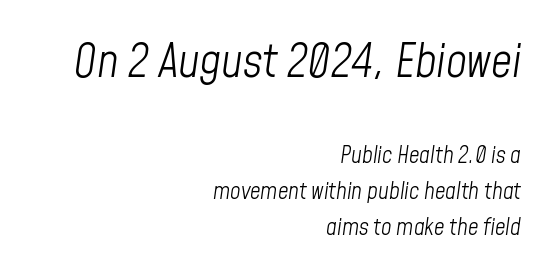
The image shows 46 px light, condensed type, italic (leaning right); set right-aligned, normal line spacing (1.57x), normal letter spacing, not underlined; the first (top) block is 2.0x larger; low stroke contrast and a medium x-height.
